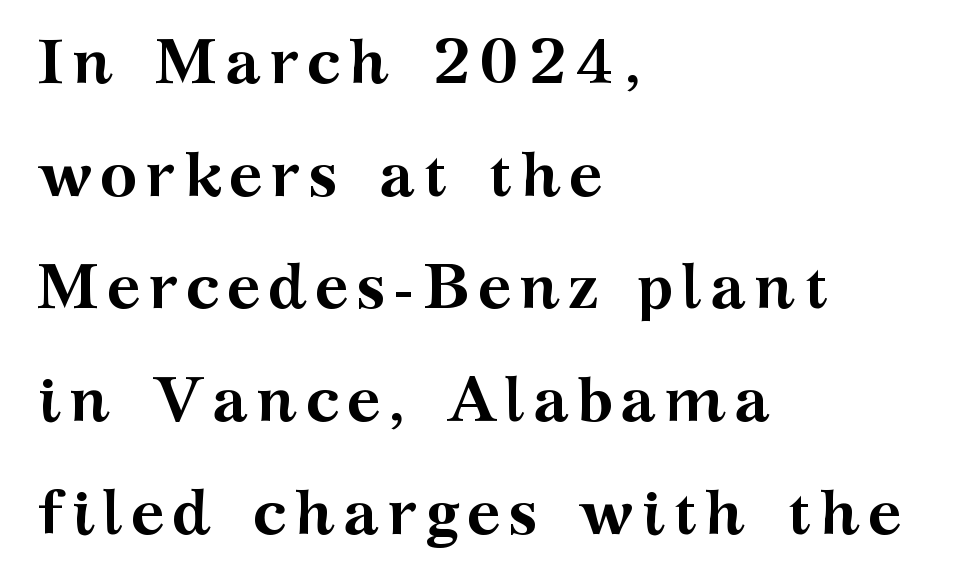
Teacher's note: observe the even left margin — that is flush-left alignment. Stroke thickness is high; the sample reads as a true bold. Typographically, this falls in the serif category. Here the designer chose a conventional face with non-uniform glyph widths. Anything drawn beneath the words? Only blank space.
